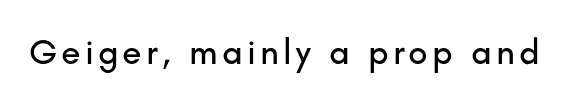
Q: Is the text italic (slanted)? A: No, it is upright.
Q: Is the typeface a serif or a sans-serif typeface? A: Sans-serif.
Q: Is the text underlined? A: No.
Q: Width (condensed, normal, or wide)? A: Normal.
Q: Stroke contrast? A: Low.
Q: x-height? A: Small.
Q: Monospaced? A: No.
